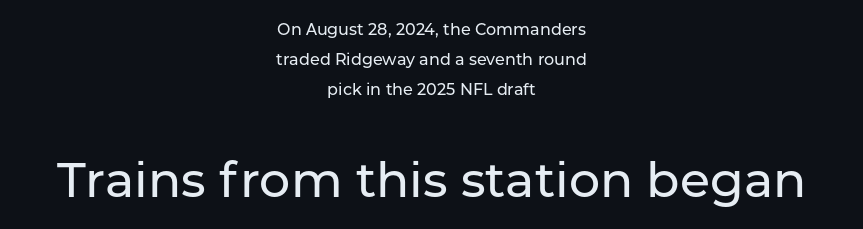
The image shows 49 px sans-serif type, upright; set centered, line spacing 1.89x, normal letter spacing, not underlined; the second (bottom) block is 3.06x larger; low stroke contrast and a medium x-height.
